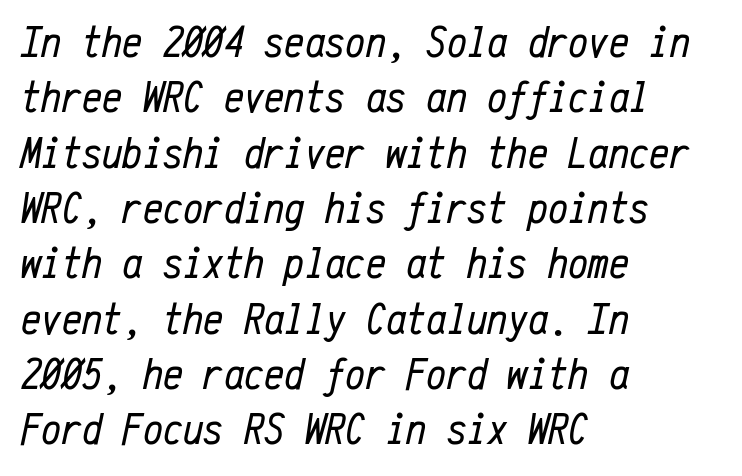
The image shows 45 px regular-weight, condensed type, italic (leaning right), monospaced; set left-aligned, line spacing 1.23x, normal letter spacing, not underlined; low stroke contrast and a medium x-height.
